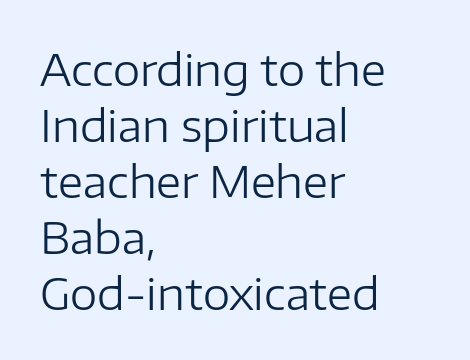
Q: Is the text bold? A: No.
Q: Is the text italic (slanted)? A: No, it is upright.
Q: Is the typeface a serif or a sans-serif typeface? A: Sans-serif.
Q: Is the text underlined? A: No.
Q: How is the paragraph aligned? A: Left-aligned.
Q: Is the spacing between letters normal or unusually wide? A: Normal.
Q: Is the spacing between lines tight, normal or loose? A: Normal.
Q: Width (condensed, normal, or wide)? A: Normal.
Q: Stroke contrast? A: Low.
Q: x-height? A: Medium.
Q: Monospaced? A: No.
